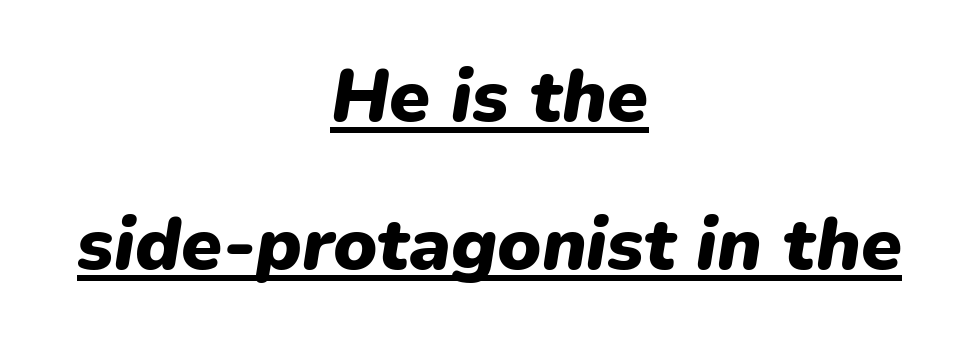
The passage shown is typed in a proportional face where columns would drift. The specimen includes a rule beneath the text block's lines. Baseline-to-baseline distance is far greater than the letter height. Horizontal alignment here is central, giving a formal, balanced look. As a designer I'd log this as weight 700, bold.
